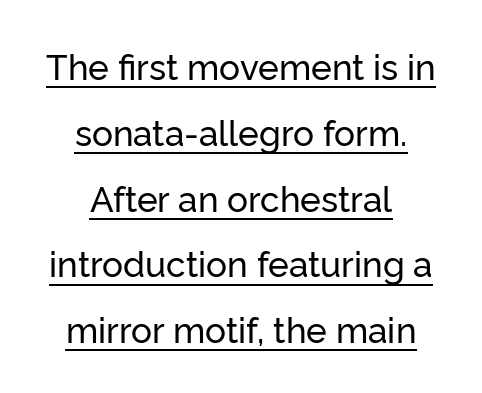
{"serif": "no", "italic": "no", "width": "normal", "stroke_contrast": "low", "x_height": "medium", "monospaced": "no", "underline": "yes", "align": "center", "line_spacing_ratio": 1.88, "letter_spacing": "normal", "letter_spacing_em": 0.0, "glyph_px": 35}
